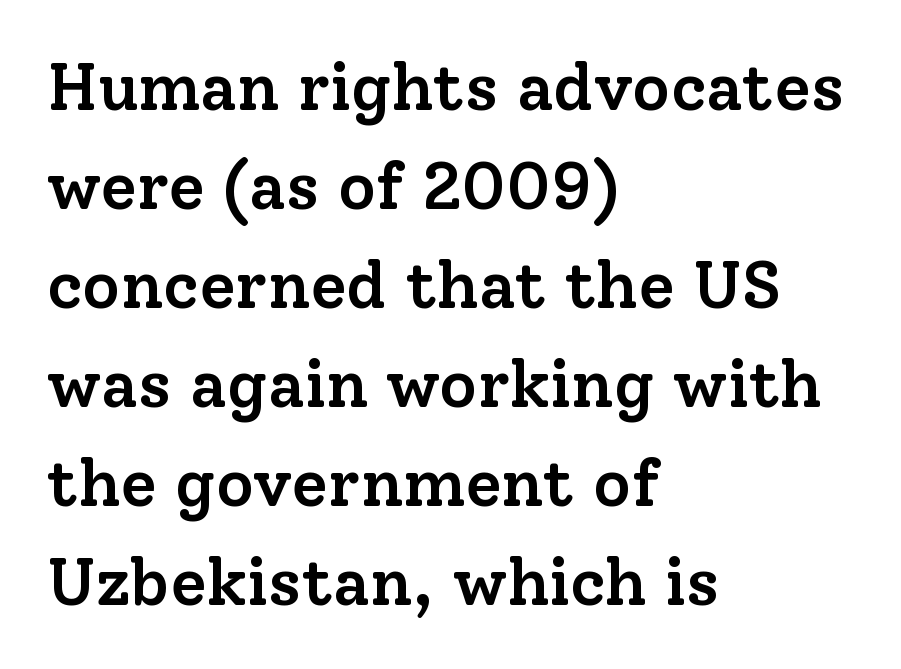
{"serif": "yes", "italic": "no", "bold": "semi", "weight": "semibold", "width": "normal", "stroke_contrast": "low", "x_height": "medium", "monospaced": "no", "underline": "no", "align": "left", "line_spacing": "normal", "line_spacing_ratio": 1.5, "letter_spacing": "normal", "letter_spacing_em": 0.0, "glyph_px": 66}
